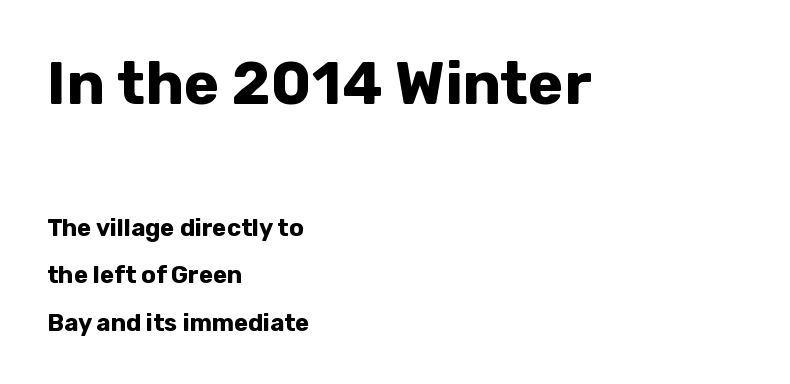
The lettering stays uniformly vertical, giving the passage a roman look. As a designer I'd log this as weight 700, bold. Quick note: underline off. The rendering anchors every line to the left-hand side. Type size steps down from the first block to the second. Here the glyphs are tracked normally, forming tight word shapes.
